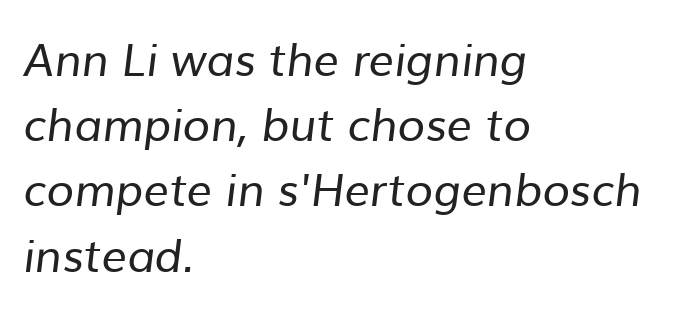
The image shows 45 px regular-weight sans-serif type; set left-aligned, normal line spacing (1.45x), normal letter spacing, not underlined; low stroke contrast and a medium x-height.
